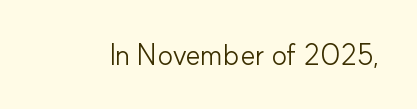
The image shows 29 px light sans-serif type, upright; set normal letter spacing, not underlined; low stroke contrast and a small x-height.
